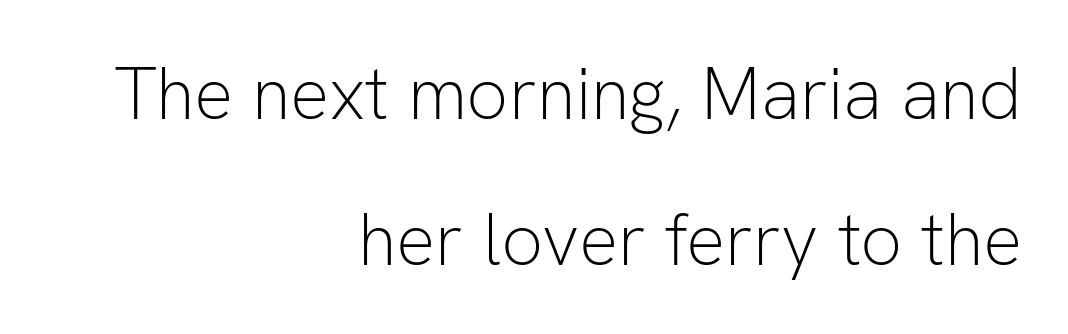
The image shows 73 px light sans-serif type, upright; set right-aligned, loose line spacing (2.0x), normal letter spacing, not underlined; low stroke contrast and a medium x-height.
